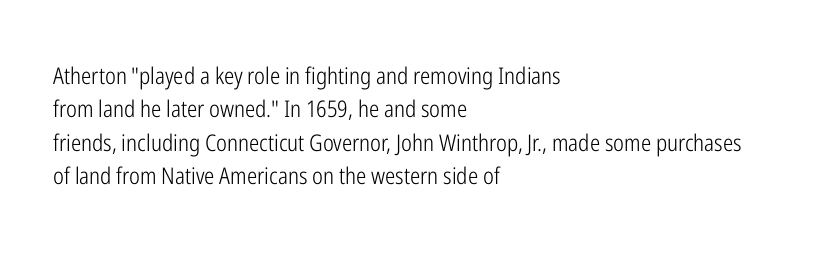
Q: Is the text bold? A: No.
Q: Is the text italic (slanted)? A: No, it is upright.
Q: Is the text underlined? A: No.
Q: How is the paragraph aligned? A: Left-aligned.
Q: Is the spacing between letters normal or unusually wide? A: Normal.
Q: Is the spacing between lines tight, normal or loose? A: Normal.
